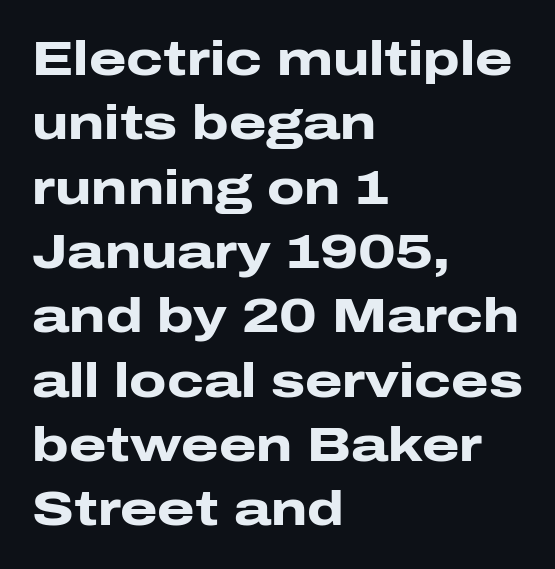
Stroke thickness is high; the sample reads as a true bold. Caption: multi-line text, flush left, ragged right. Regarding serifs, this sample does without them. When letters stand straight like this, we call the style roman or upright. Tracking value appears to be zero — textbook default spacing. Regarding leading, the lines here are spaced in the standard way.
